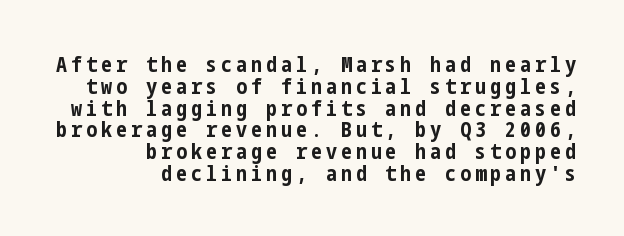
Q: Is the text bold? A: Yes.
Q: Is the text italic (slanted)? A: No, it is upright.
Q: Is the text underlined? A: No.
Q: How is the paragraph aligned? A: Right-aligned.
Q: Is the spacing between lines tight, normal or loose? A: Tight.
